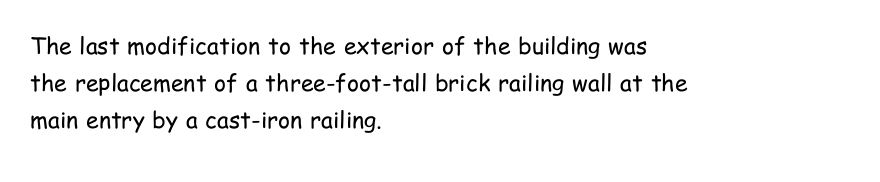
{"italic": "no", "bold": "no", "underline": "no", "align": "left", "line_spacing": "normal", "line_spacing_ratio": 1.6, "letter_spacing": "normal", "letter_spacing_em": 0.0, "glyph_px": 23}
